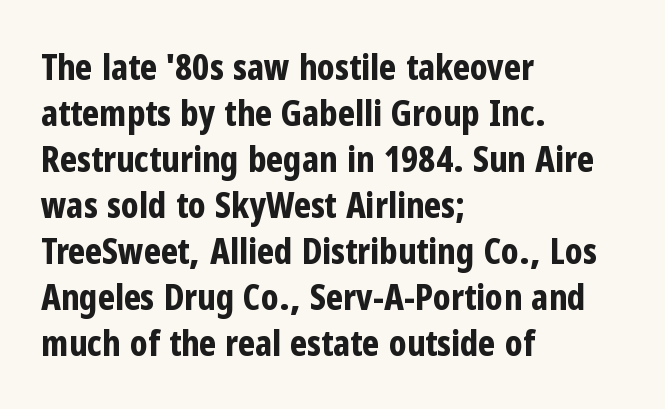
The image shows 36 px bold, condensed sans-serif type, upright; set left-aligned, normal line spacing (1.28x), normal letter spacing, not underlined; low stroke contrast and a medium x-height.
